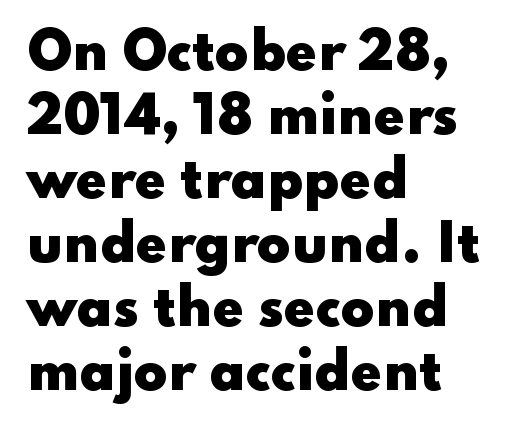
Q: Is the text bold? A: Yes.
Q: Is the text italic (slanted)? A: No, it is upright.
Q: Is the typeface a serif or a sans-serif typeface? A: Sans-serif.
Q: Is the text underlined? A: No.
Q: How is the paragraph aligned? A: Left-aligned.
Q: Is the spacing between letters normal or unusually wide? A: Normal.
Q: Is the spacing between lines tight, normal or loose? A: Normal.
Q: Width (condensed, normal, or wide)? A: Wide.
Q: Stroke contrast? A: Low.
Q: x-height? A: Small.
Q: Monospaced? A: No.
